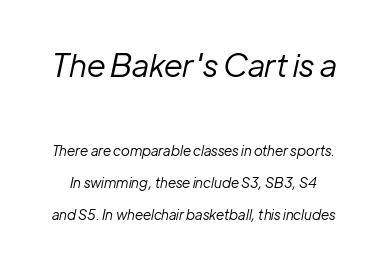
{"italic": "yes", "lean": "right", "slant_degrees": 12, "bold": "no", "weight": "regular", "width": "normal", "stroke_contrast": "low", "x_height": "medium", "monospaced": "no", "underline": "no", "line_spacing": "loose", "line_spacing_ratio": 2.29, "letter_spacing": "normal", "letter_spacing_em": 0.0, "larger_block": "first", "size_ratio": 2.29, "glyph_px": 32}
